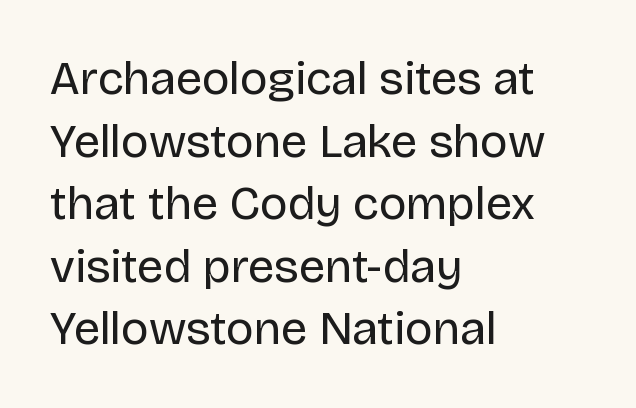
The image shows 47 px regular-weight sans-serif type, upright; set left-aligned, normal line spacing (1.33x), normal letter spacing, not underlined; low stroke contrast and a large x-height.
